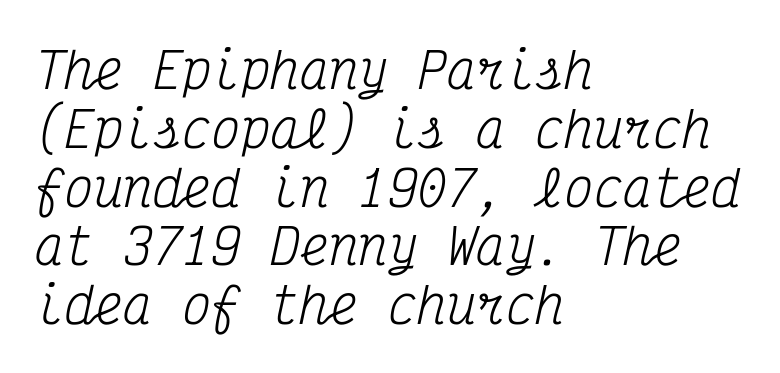
The face used here is monospaced, like something from a code editor. The glyphs look as if they've been sheared to an angle. Visually the block forms a straight wall on the left and a jagged coastline on the right. Letter spacing: default. The passage shown is not bold in any degree.
